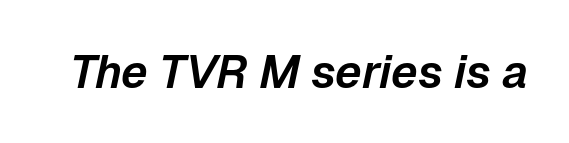
{"italic": "yes", "lean": "right", "slant_degrees": 12, "width": "normal", "stroke_contrast": "low", "x_height": "medium", "monospaced": "no", "underline": "no", "letter_spacing": "normal", "letter_spacing_em": 0.0, "glyph_px": 46}
